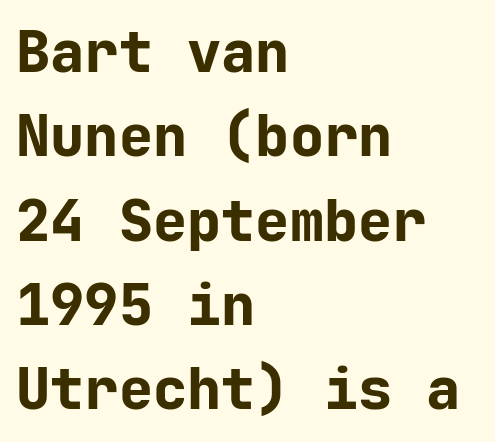
Q: Is the text bold? A: Yes.
Q: Is the text italic (slanted)? A: No, it is upright.
Q: Is the typeface a serif or a sans-serif typeface? A: Sans-serif.
Q: Is the text underlined? A: No.
Q: How is the paragraph aligned? A: Left-aligned.
Q: Is the spacing between letters normal or unusually wide? A: Normal.
Q: Is the spacing between lines tight, normal or loose? A: Normal.
Q: Width (condensed, normal, or wide)? A: Normal.
Q: Stroke contrast? A: Low.
Q: x-height? A: Medium.
Q: Monospaced? A: Yes.
